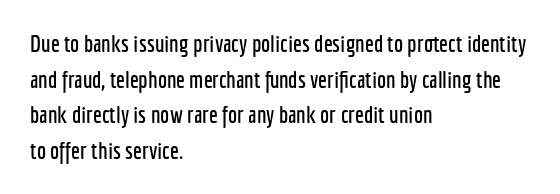
Every row of glyphs begins at an identical x-position on the left. The passage shown has conventional tracking throughout. A typesetter would mark this as roman, not italic. Letters rest on an invisible, unmarked baseline. In terms of leading, this rendering sits right in the middle.
